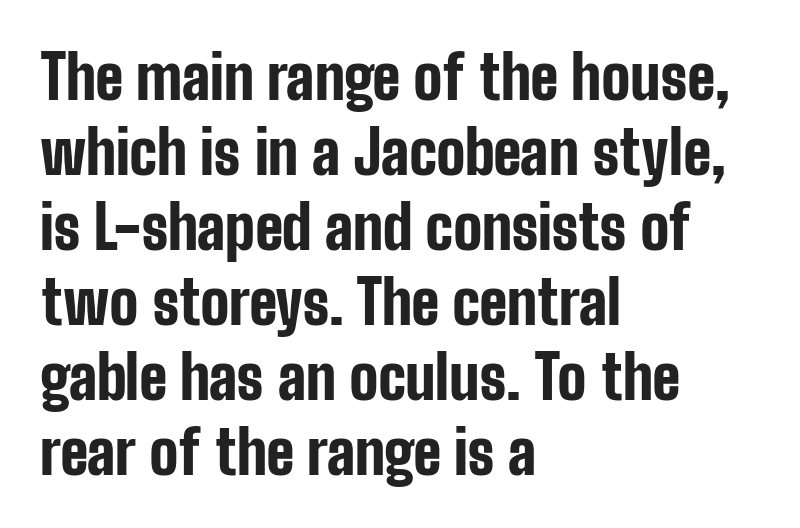
Q: Is the text bold? A: Yes.
Q: Is the text italic (slanted)? A: No, it is upright.
Q: Is the typeface a serif or a sans-serif typeface? A: Sans-serif.
Q: Is the text underlined? A: No.
Q: How is the paragraph aligned? A: Left-aligned.
Q: Is the spacing between letters normal or unusually wide? A: Normal.
Q: Is the spacing between lines tight, normal or loose? A: Normal.
Q: Width (condensed, normal, or wide)? A: Condensed.
Q: Stroke contrast? A: Low.
Q: x-height? A: Medium.
Q: Monospaced? A: No.
